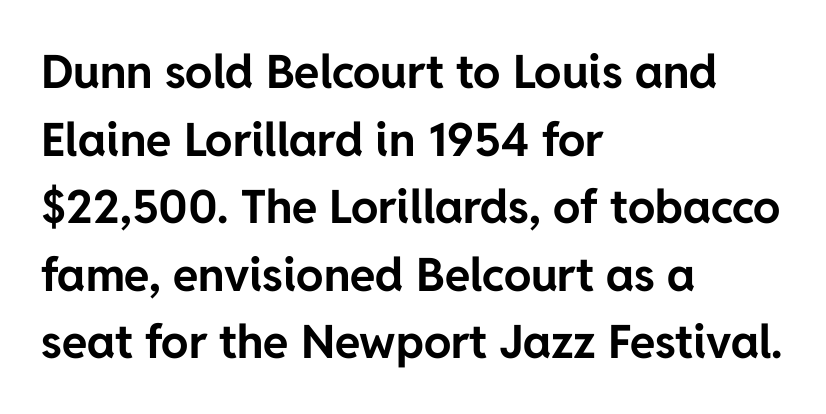
{"serif": "no", "italic": "no", "bold": "yes", "weight": "bold", "width": "normal", "stroke_contrast": "low", "x_height": "medium", "monospaced": "no", "underline": "no", "align": "left", "line_spacing": "normal", "line_spacing_ratio": 1.47, "letter_spacing": "normal", "letter_spacing_em": 0.0, "glyph_px": 46}
